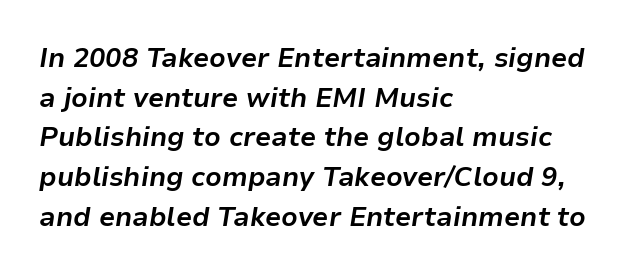
{"italic": "yes", "lean": "right", "slant_degrees": 9, "bold": "yes", "underline": "no", "align": "left", "line_spacing": "normal", "line_spacing_ratio": 1.47, "letter_spacing": "normal", "letter_spacing_em": 0.0, "glyph_px": 27}
